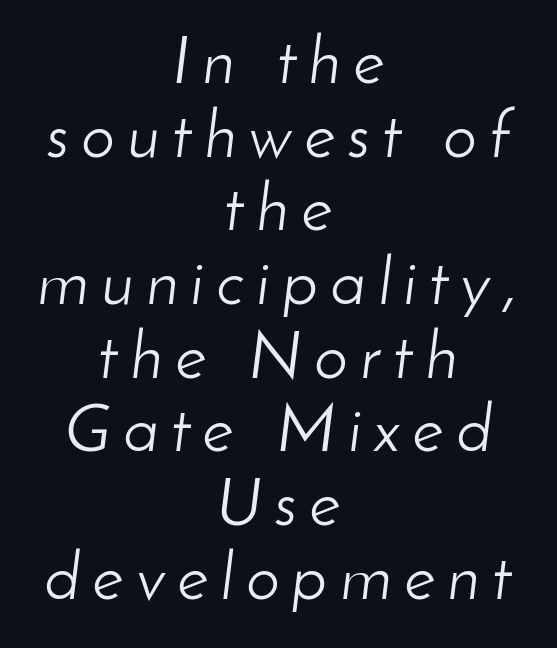
The image shows 67 px light type, italic (leaning right); set centered, tight line spacing (1.1x), not underlined; low stroke contrast and a small x-height.
